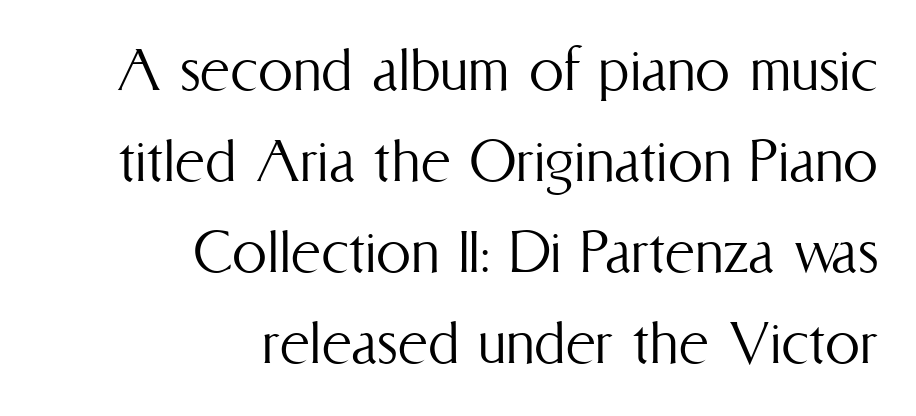
{"italic": "no", "bold": "no", "weight": "light", "width": "condensed", "stroke_contrast": "medium", "x_height": "medium", "monospaced": "no", "underline": "no", "align": "right", "line_spacing": "normal", "line_spacing_ratio": 1.3, "letter_spacing": "normal", "letter_spacing_em": 0.0, "glyph_px": 70}
